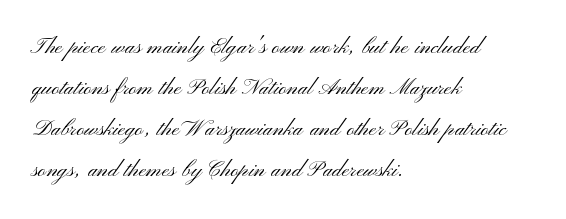
{"serif": "no", "bold": "no", "weight": "light", "width": "wide", "stroke_contrast": "medium", "x_height": "small", "monospaced": "no", "underline": "no", "align": "left", "line_spacing": "normal", "line_spacing_ratio": 1.47, "letter_spacing": "normal", "letter_spacing_em": 0.0, "glyph_px": 28}
